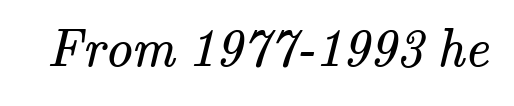
Weight: in the light-to-regular range. Type without underlining. The line texture is even and compact thanks to regular tracking. Regarding serifs, this sample has them. A typesetter would call this proportional, since set widths differ per character.
